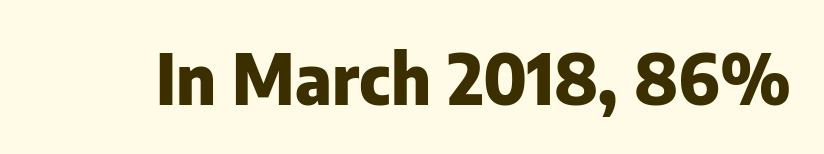
{"serif": "no", "italic": "no", "bold": "yes", "weight": "heavy", "width": "normal", "stroke_contrast": "low", "x_height": "medium", "monospaced": "no", "underline": "no", "letter_spacing": "normal", "letter_spacing_em": 0.0, "glyph_px": 69}
